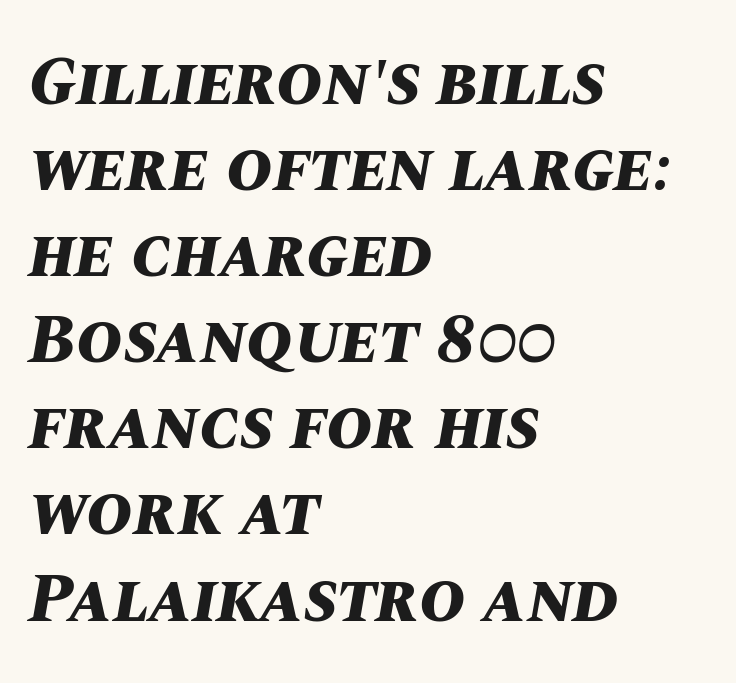
{"italic": "yes", "lean": "right", "slant_degrees": 10, "bold": "yes", "weight": "bold", "width": "normal", "stroke_contrast": "medium", "x_height": "large", "monospaced": "no", "underline": "no", "align": "left", "line_spacing_ratio": 1.23, "letter_spacing": "normal", "letter_spacing_em": 0.0, "glyph_px": 70}
